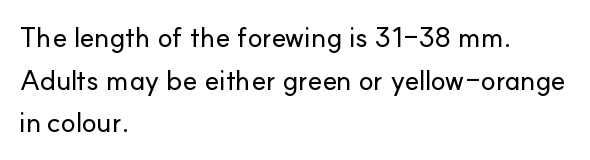
Q: Is the text italic (slanted)? A: No, it is upright.
Q: Is the typeface a serif or a sans-serif typeface? A: Sans-serif.
Q: Is the text underlined? A: No.
Q: How is the paragraph aligned? A: Left-aligned.
Q: Is the spacing between letters normal or unusually wide? A: Normal.
Q: Is the spacing between lines tight, normal or loose? A: Normal.
Q: Width (condensed, normal, or wide)? A: Normal.
Q: Stroke contrast? A: Low.
Q: x-height? A: Small.
Q: Monospaced? A: No.
